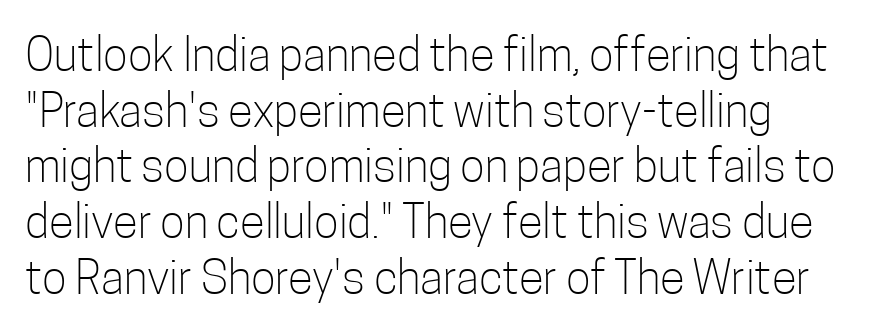
The image shows 46 px light, condensed sans-serif type, upright; set left-aligned, line spacing 1.21x, normal letter spacing, not underlined; low stroke contrast and a medium x-height.
